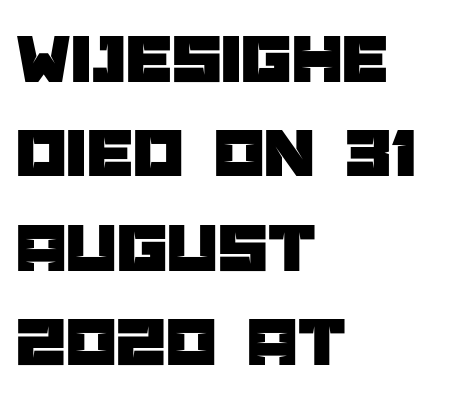
{"serif": "no", "italic": "no", "width": "normal", "stroke_contrast": "low", "x_height": "large", "monospaced": "no", "underline": "no", "align": "left", "line_spacing": "normal", "line_spacing_ratio": 1.31, "letter_spacing": "normal", "letter_spacing_em": 0.0, "glyph_px": 72}
